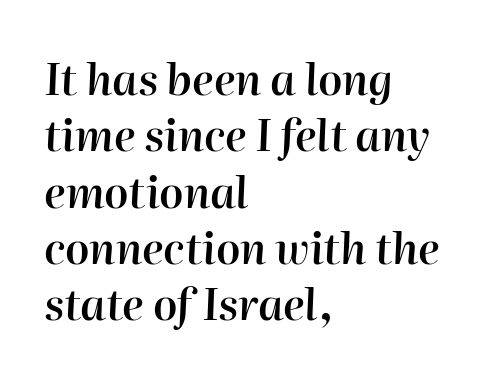
Q: Is the text bold? A: Semi-bold.
Q: Is the text italic (slanted)? A: Yes, it leans right by about 2 degrees.
Q: Is the text underlined? A: No.
Q: How is the paragraph aligned? A: Left-aligned.
Q: Is the spacing between letters normal or unusually wide? A: Normal.
Q: Is the spacing between lines tight, normal or loose? A: Normal.
Q: Width (condensed, normal, or wide)? A: Normal.
Q: Stroke contrast? A: High.
Q: x-height? A: Medium.
Q: Monospaced? A: No.
